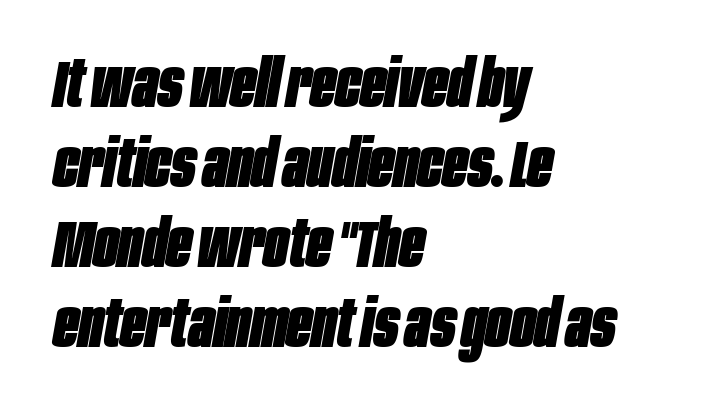
{"italic": "yes", "lean": "right", "slant_degrees": 10, "bold": "yes", "weight": "heavy", "width": "condensed", "stroke_contrast": "low", "x_height": "large", "monospaced": "no", "underline": "no", "align": "left", "line_spacing_ratio": 1.21, "letter_spacing": "normal", "letter_spacing_em": 0.0, "glyph_px": 66}
